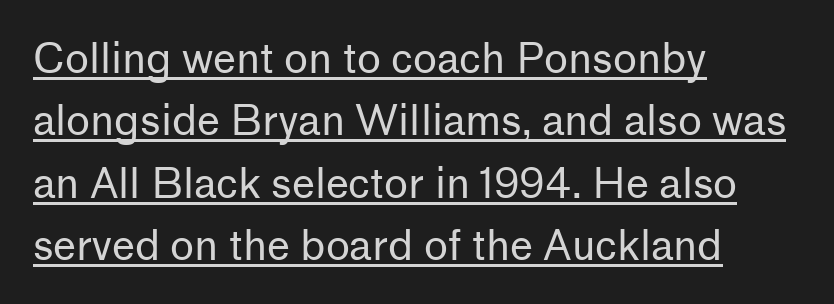
Q: Is the text bold? A: No.
Q: Is the text italic (slanted)? A: No, it is upright.
Q: Is the typeface a serif or a sans-serif typeface? A: Sans-serif.
Q: Is the text underlined? A: Yes.
Q: How is the paragraph aligned? A: Left-aligned.
Q: Is the spacing between letters normal or unusually wide? A: Normal.
Q: Is the spacing between lines tight, normal or loose? A: Normal.
Q: Width (condensed, normal, or wide)? A: Normal.
Q: Stroke contrast? A: Low.
Q: x-height? A: Medium.
Q: Monospaced? A: No.
